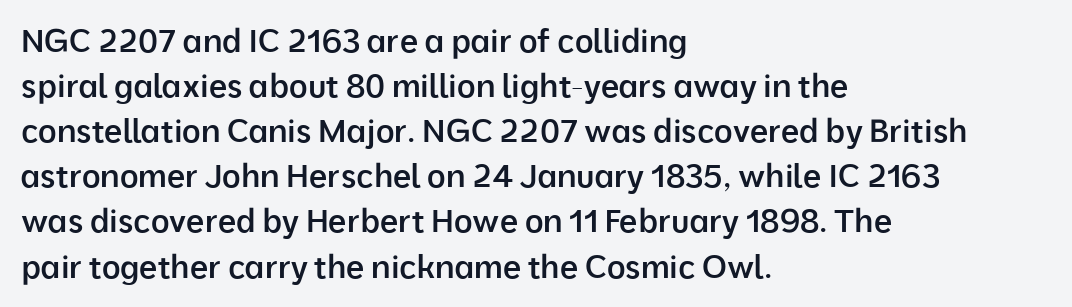
Typeset ragged right — the left edge is the straight one. Look at the bottom of the vertical strokes: they stop flat, with no serifs. This sample has the flowing, uneven cadence of proportional lettering. Tracking here is standard; glyphs follow each other at the usual distance. Just letters on the line, the space beneath them empty.
